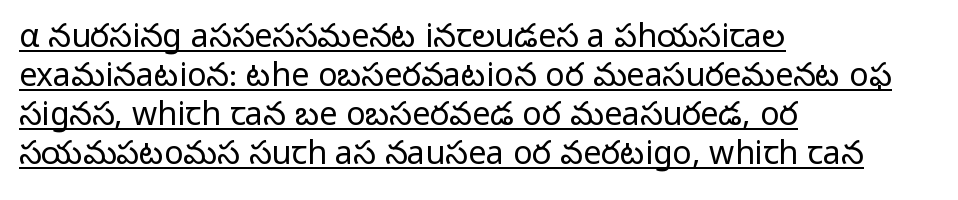
{"serif": "no", "italic": "no", "bold": "no", "weight": "light", "width": "normal", "stroke_contrast": "low", "x_height": "medium", "monospaced": "no", "underline": "yes", "align": "left", "line_spacing_ratio": 1.22, "letter_spacing": "normal", "letter_spacing_em": 0.0, "glyph_px": 32}
